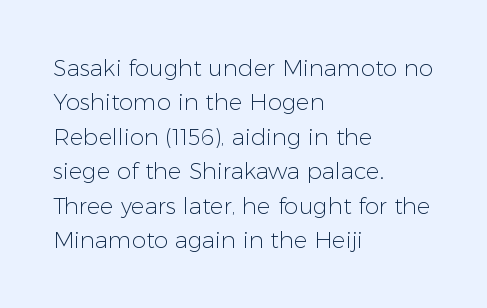
{"italic": "no", "bold": "no", "underline": "no", "align": "left", "line_spacing": "normal", "line_spacing_ratio": 1.5, "letter_spacing": "normal", "letter_spacing_em": 0.0, "glyph_px": 23}
